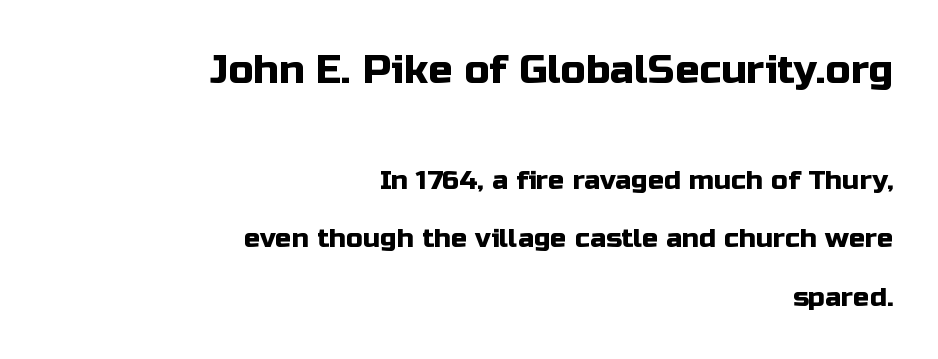
Each row of text sits above clean, open space. The characters display no serif detailing; their extremities are plain. Characters remain perfectly vertical along every line. Leading: increased. The passage shown is typed in a proportional face where columns would drift. You get the large type first, then a drop to smaller type.
